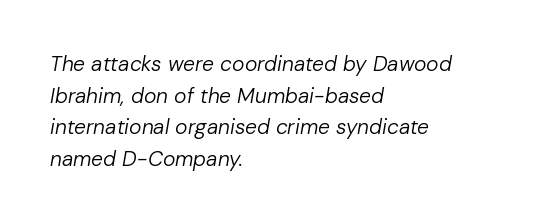
The image shows 21 px text type, italic (leaning right); set left-aligned, normal line spacing (1.51x), normal letter spacing, not underlined.
